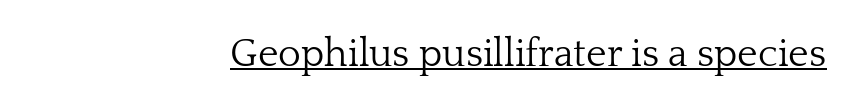
Q: Is the text bold? A: No.
Q: Is the text italic (slanted)? A: No, it is upright.
Q: Is the typeface a serif or a sans-serif typeface? A: Serif.
Q: Is the text underlined? A: Yes.
Q: Is the spacing between letters normal or unusually wide? A: Normal.
Q: Width (condensed, normal, or wide)? A: Normal.
Q: Stroke contrast? A: Low.
Q: x-height? A: Medium.
Q: Monospaced? A: No.
